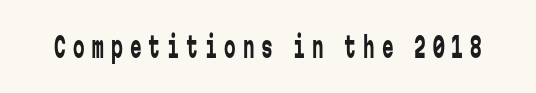
The image shows 29 px regular-weight, condensed sans-serif type, upright, monospaced; set unusually wide letter spacing (+0.25 em), not underlined; low stroke contrast and a medium x-height.
